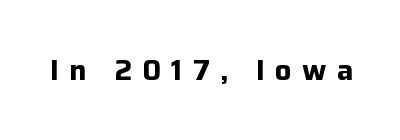
The image shows 29 px bold sans-serif type, upright; set unusually wide letter spacing (+0.35 em), not underlined; low stroke contrast and a medium x-height.
